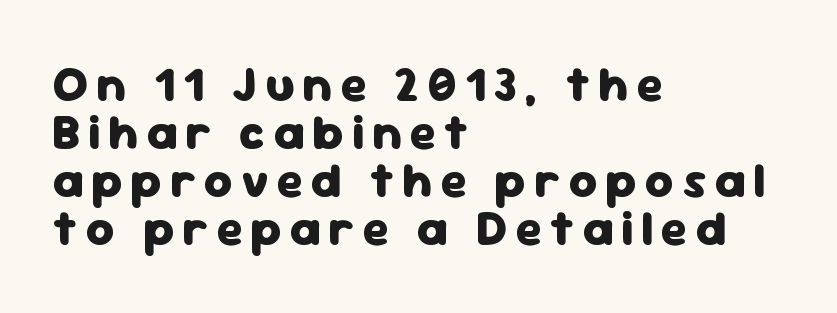
{"serif": "no", "italic": "no", "bold": "yes", "weight": "heavy", "width": "normal", "stroke_contrast": "low", "x_height": "medium", "monospaced": "no", "underline": "no", "align": "left", "line_spacing": "tight", "line_spacing_ratio": 0.98, "glyph_px": 49}
